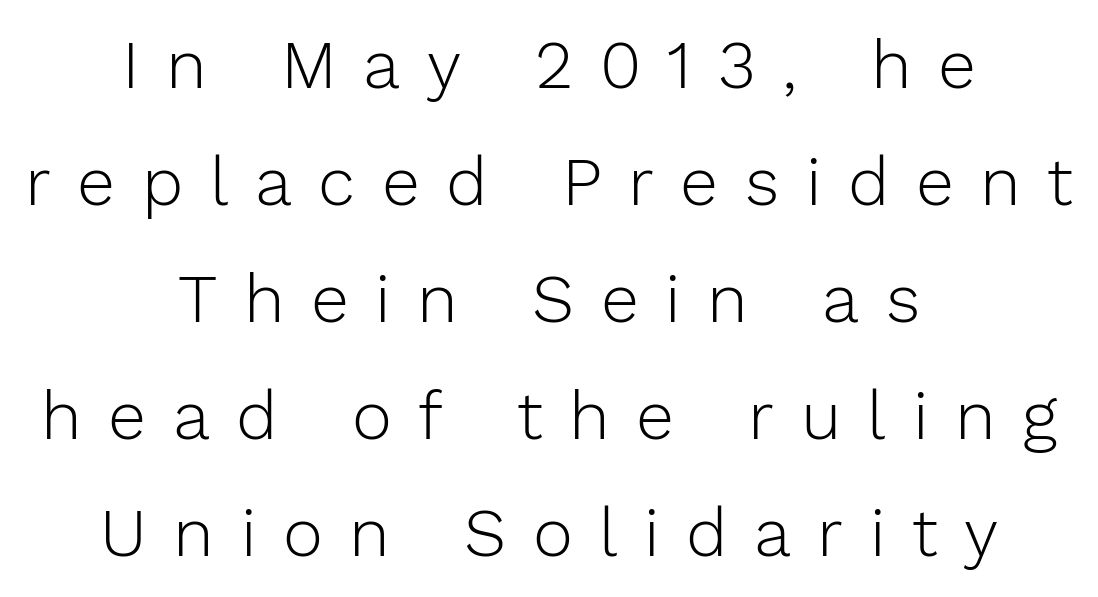
The image shows 68 px light sans-serif type, upright; set centered, line spacing 1.72x, unusually wide letter spacing (+0.39 em), not underlined; low stroke contrast and a medium x-height.
